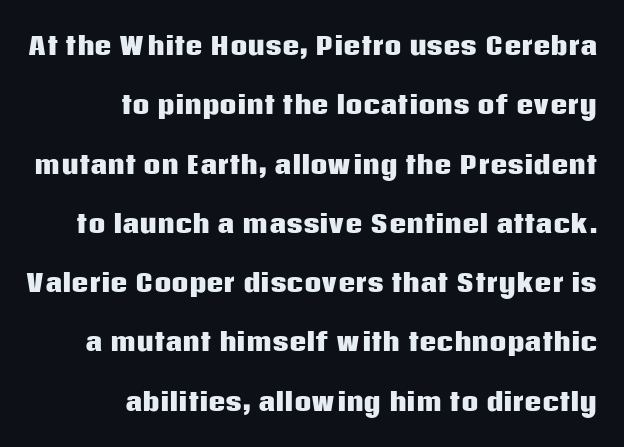
{"italic": "no", "bold": "yes", "underline": "no", "align": "right", "line_spacing": "loose", "line_spacing_ratio": 2.47, "letter_spacing": "normal", "letter_spacing_em": 0.0, "glyph_px": 24}
